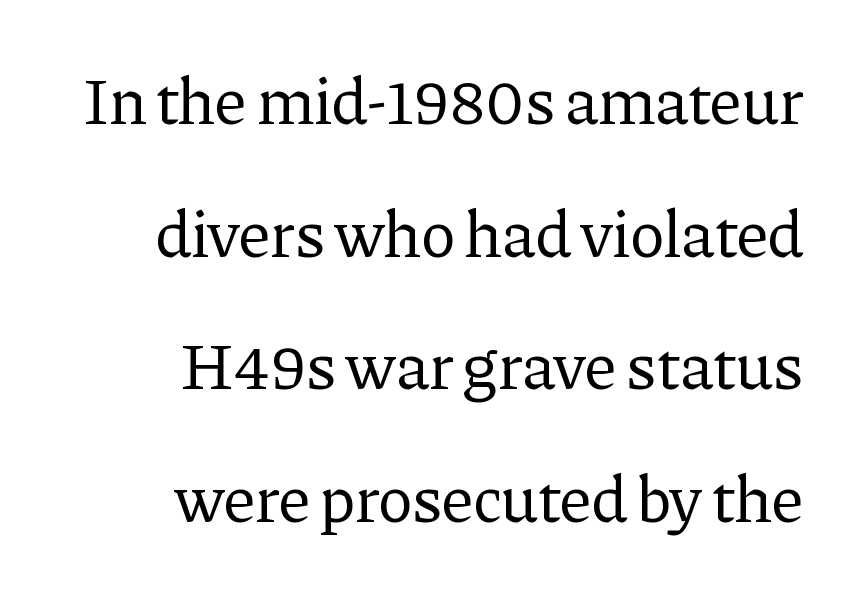
{"serif": "yes", "italic": "no", "bold": "no", "weight": "regular", "width": "normal", "stroke_contrast": "low", "x_height": "medium", "monospaced": "no", "underline": "no", "align": "right", "line_spacing": "loose", "line_spacing_ratio": 2.01, "letter_spacing": "normal", "letter_spacing_em": 0.0, "glyph_px": 66}
